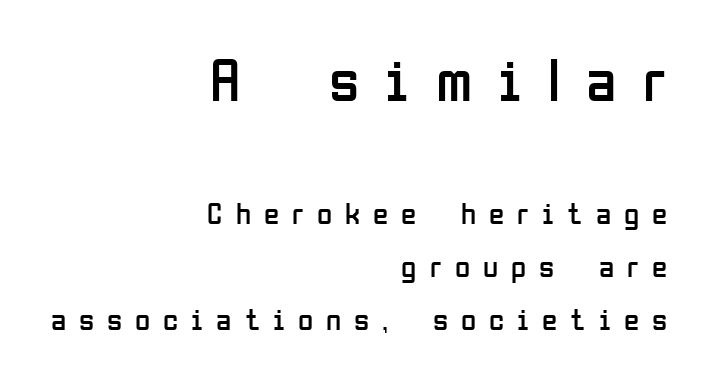
The image shows 62 px regular-weight, condensed sans-serif type, upright; set right-aligned, line spacing 1.71x, unusually wide letter spacing (+0.42 em), not underlined; the first (top) block is 2.0x larger; low stroke contrast and a medium x-height.
